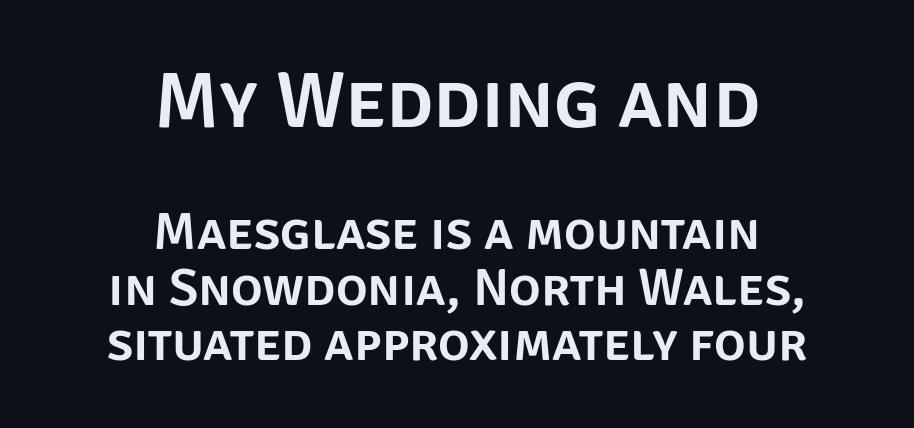
The zone under the glyphs is completely vacant. Notice how descenders almost collide with the ascenders below — that's tight leading. When letters stand straight like this, we call the style roman or upright. Here the first block reads like a headline and the second like body copy. A typesetter would call this proportional, since set widths differ per character. Observe the ordinary spacing: letters are neighbours, not strangers.
